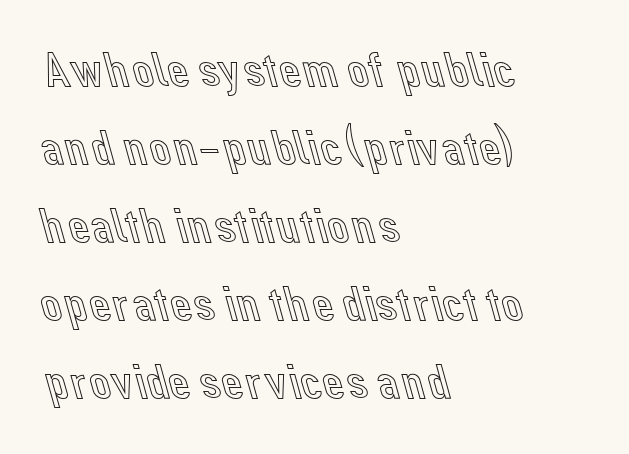
The image shows 49 px text type; set left-aligned, normal line spacing (1.59x), normal letter spacing, not underlined; a medium x-height.
